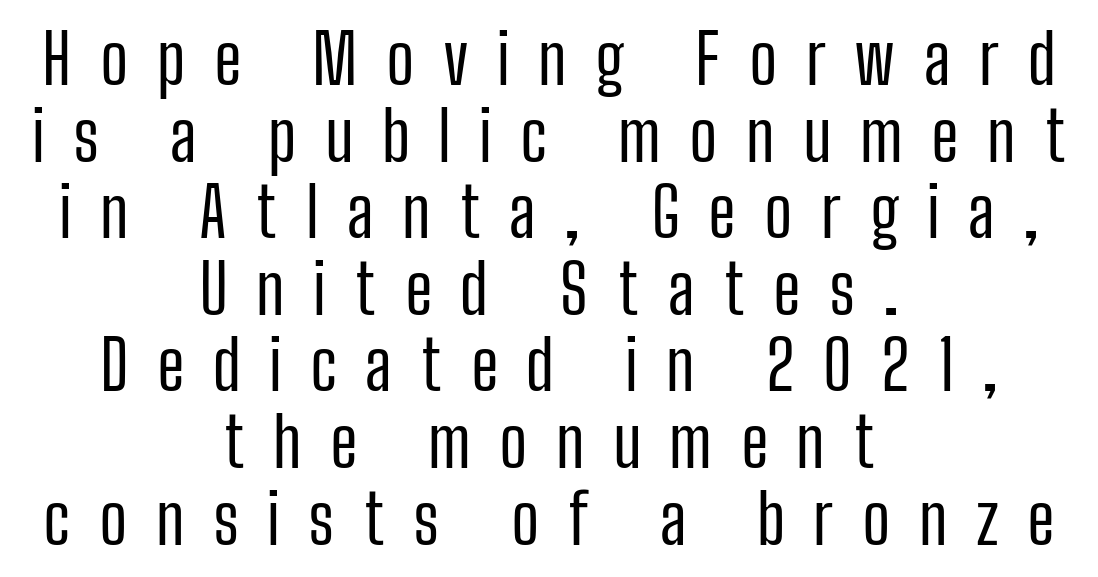
Q: Is the text bold? A: No.
Q: Is the text italic (slanted)? A: No, it is upright.
Q: Is the typeface a serif or a sans-serif typeface? A: Sans-serif.
Q: Is the text underlined? A: No.
Q: How is the paragraph aligned? A: Centered.
Q: Is the spacing between letters normal or unusually wide? A: Unusually wide.
Q: Is the spacing between lines tight, normal or loose? A: Tight.
Q: Width (condensed, normal, or wide)? A: Condensed.
Q: Stroke contrast? A: Low.
Q: x-height? A: Medium.
Q: Monospaced? A: No.
